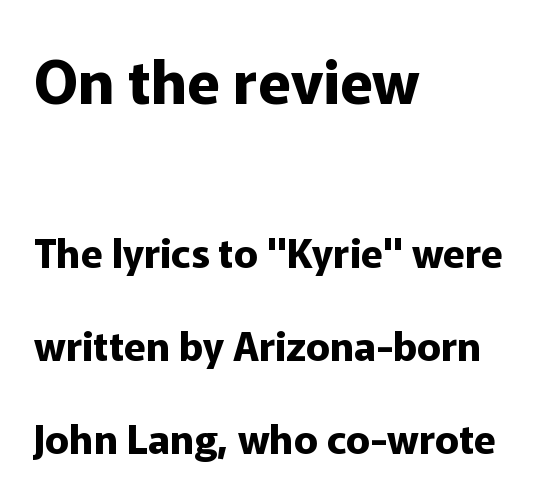
{"serif": "no", "italic": "no", "bold": "yes", "weight": "bold", "width": "normal", "stroke_contrast": "low", "x_height": "medium", "monospaced": "no", "underline": "no", "align": "left", "line_spacing": "loose", "line_spacing_ratio": 2.32, "letter_spacing": "normal", "letter_spacing_em": 0.0, "larger_block": "first", "size_ratio": 1.5, "glyph_px": 60}
